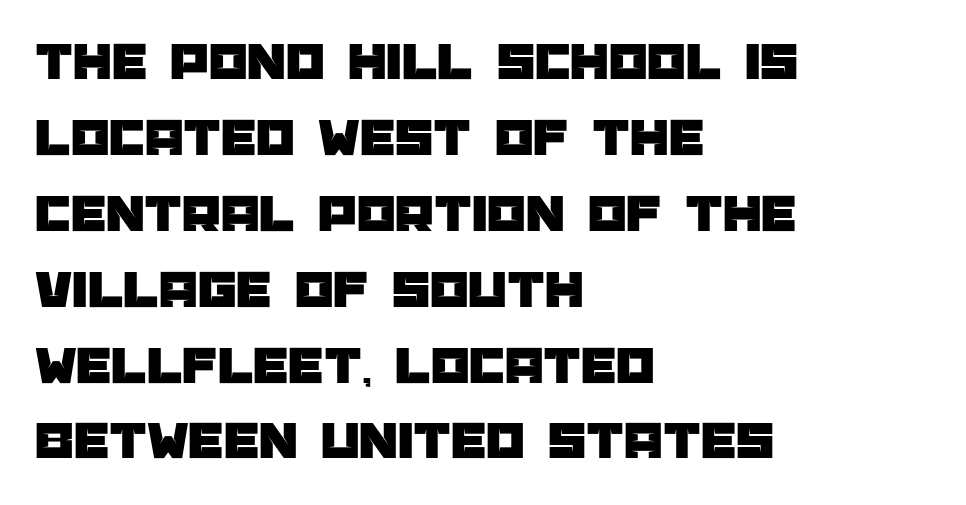
The image shows 55 px sans-serif type, upright; set left-aligned, normal line spacing (1.38x), normal letter spacing, not underlined; low stroke contrast and a large x-height.
